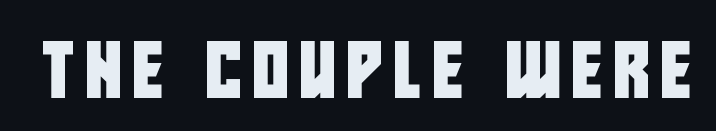
Do the characters align in a grid? No, the font is proportional. Caption: expanded tracking, letters set apart. Nothing sits at the stroke ends, so this counts as sans-serif. Unmarked baselines from the first word to the last.
